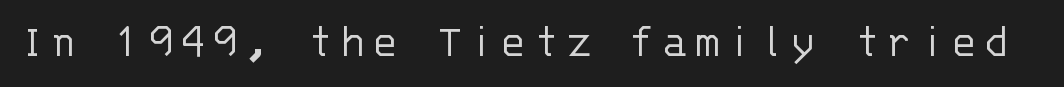
The image shows 48 px light sans-serif type, upright, monospaced; set not underlined; low stroke contrast and a large x-height.
